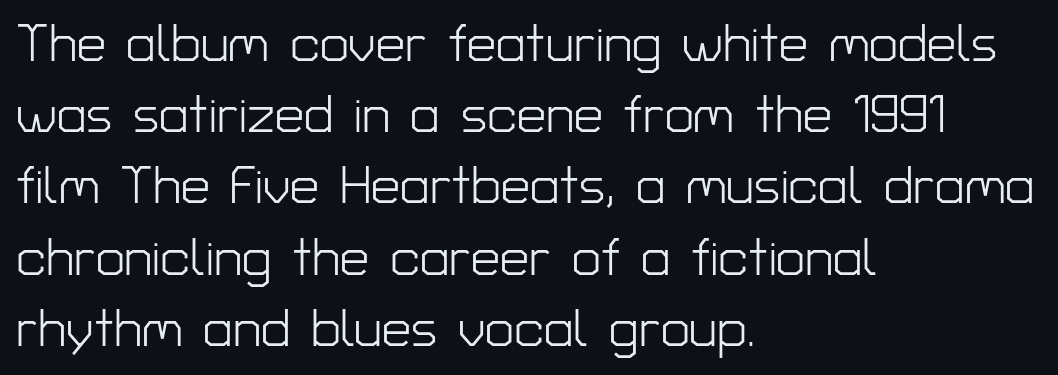
Designer's note — italics off, roman on. Counters stay open thanks to moderate or lighter strokes. The face used here is proportionally spaced, like ordinary book or web type. Characters follow at the spacing the type designer built in. The lines sit at an ordinary, default distance from one another. Alignment: flush left.
